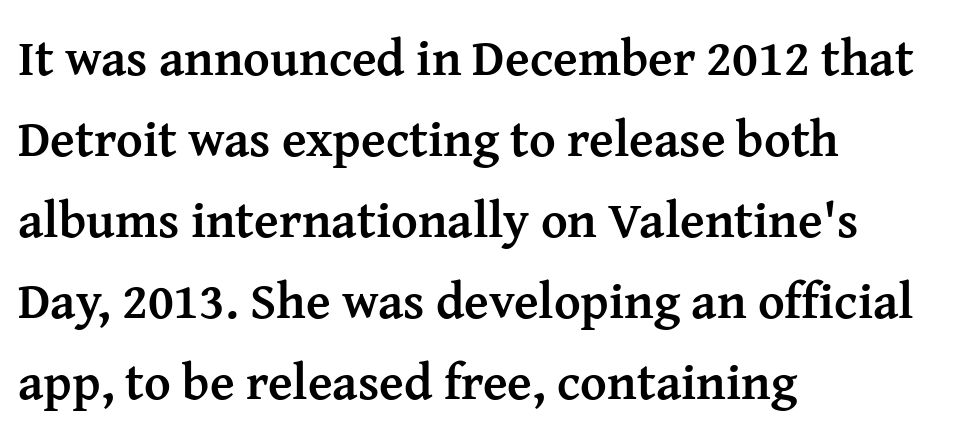
{"serif": "yes", "italic": "no", "bold": "yes", "weight": "semibold", "width": "normal", "stroke_contrast": "medium", "x_height": "medium", "monospaced": "no", "underline": "no", "align": "left", "line_spacing": "normal", "line_spacing_ratio": 1.59, "letter_spacing": "normal", "letter_spacing_em": 0.0, "glyph_px": 51}
